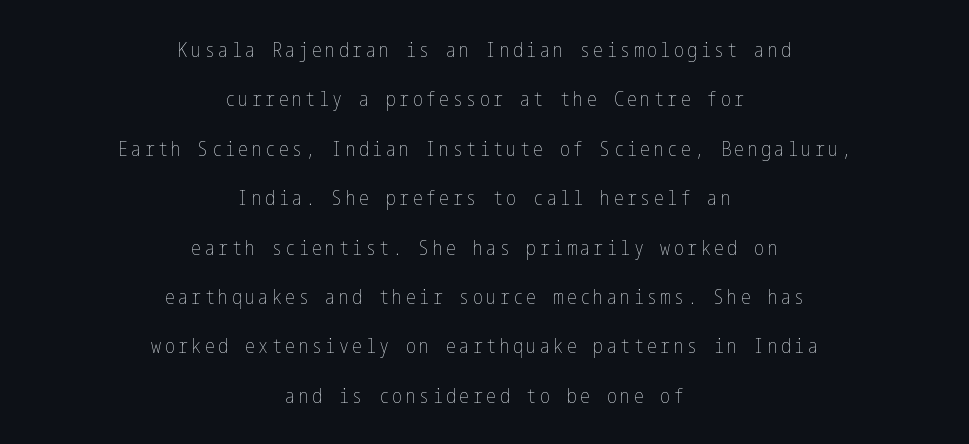
The rag falls on both sides of this text block equally. The axis of the letterforms is exactly vertical. Descenders are the only things crossing below the line. These glyphs show unthickened strokes, regular width or finer. The leading is generous, giving the passage an open texture.
